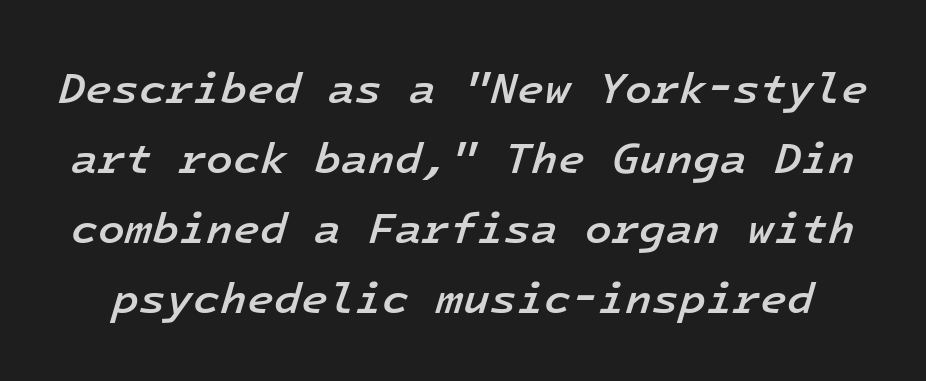
Q: Is the text bold? A: Semi-bold.
Q: Is the text italic (slanted)? A: Yes, it leans right by about 16 degrees.
Q: Is the text underlined? A: No.
Q: Is the spacing between letters normal or unusually wide? A: Normal.
Q: Is the spacing between lines tight, normal or loose? A: Normal.
Q: Width (condensed, normal, or wide)? A: Normal.
Q: Stroke contrast? A: Low.
Q: x-height? A: Medium.
Q: Monospaced? A: Yes.
